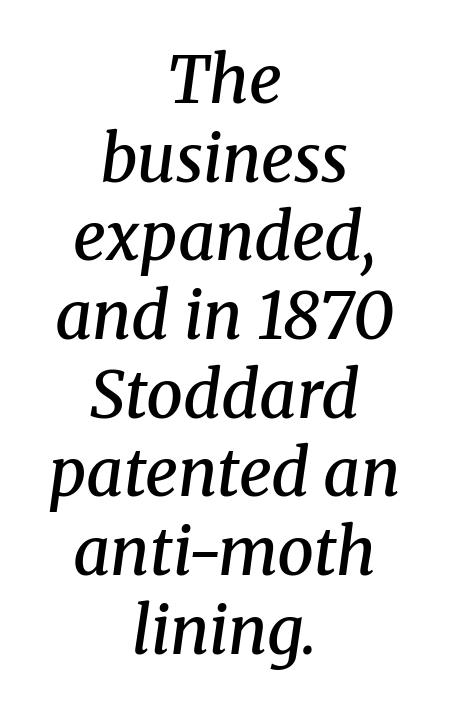
The image shows 65 px semibold serif type, italic (leaning right); set centered, line spacing 1.21x, normal letter spacing, not underlined; medium stroke contrast and a medium x-height.
